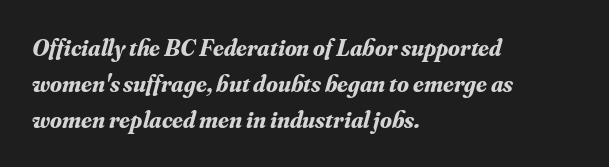
As a designer I'd log this as weight 700, bold. Words float on clear page, feet unadorned. This is oblique type, the kind used for emphasis or titles. Baseline-to-baseline distance is the conventional proportion of letter height. Horizontally, the lines are justified to the leading edge only. Is the letter spacing exaggerated? No — it looks like the ordinary default.
